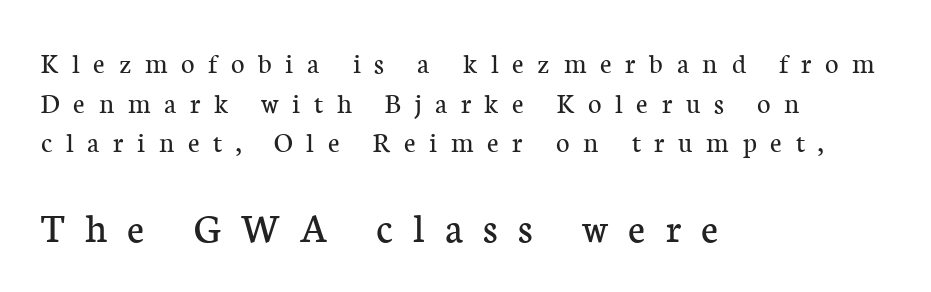
The face used here is seriffed, in the tradition of book romans. Any mark beneath the type? The region is blank. The rendering uses natural spacing where letterforms have individual widths. Unbolded letterforms with no extra heft. These lines have a slow, spaced-out rhythm from letter to letter. Notice how the stems are strictly vertical — no italics here.
